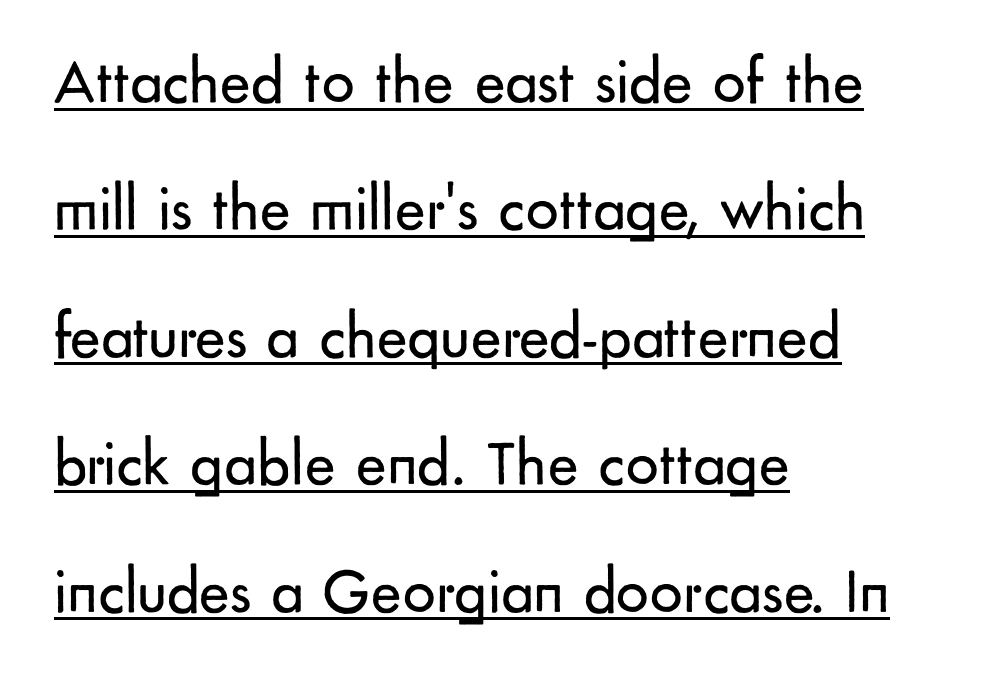
{"serif": "no", "italic": "no", "bold": "no", "weight": "regular", "width": "normal", "stroke_contrast": "low", "x_height": "small", "monospaced": "no", "underline": "yes", "align": "left", "line_spacing": "loose", "line_spacing_ratio": 1.96, "letter_spacing": "normal", "letter_spacing_em": 0.0, "glyph_px": 65}
